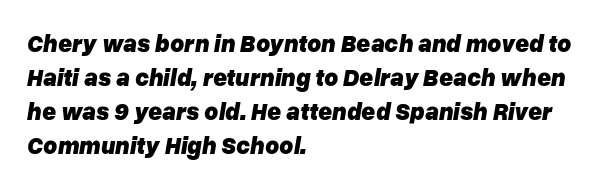
{"italic": "yes", "lean": "right", "slant_degrees": 10, "bold": "yes", "underline": "no", "align": "left", "line_spacing": "normal", "line_spacing_ratio": 1.42, "letter_spacing": "normal", "letter_spacing_em": 0.0, "glyph_px": 24}
